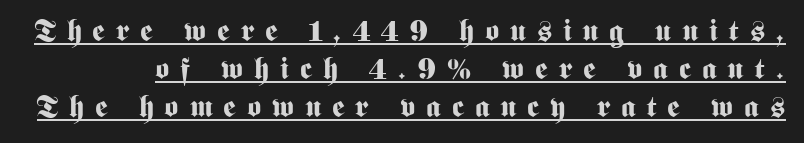
The image shows 30 px bold, condensed sans-serif type, upright; set normal line spacing (1.26x), unusually wide letter spacing (+0.36 em), underlined; medium stroke contrast and a medium x-height.
